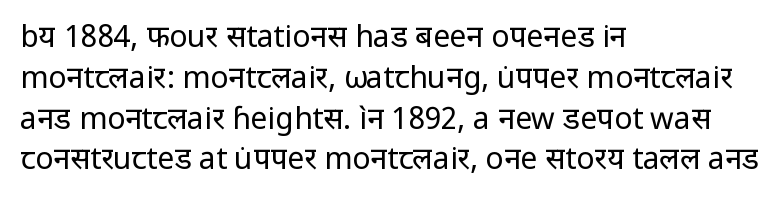
{"serif": "no", "italic": "no", "bold": "no", "weight": "regular", "width": "normal", "stroke_contrast": "low", "x_height": "medium", "monospaced": "no", "underline": "no", "align": "left", "line_spacing": "normal", "line_spacing_ratio": 1.36, "letter_spacing": "normal", "letter_spacing_em": 0.0, "glyph_px": 30}
